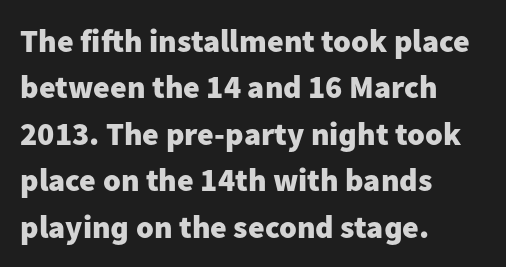
The image shows 32 px heavy sans-serif type, upright; set left-aligned, normal line spacing (1.45x), normal letter spacing, not underlined; low stroke contrast and a medium x-height.
